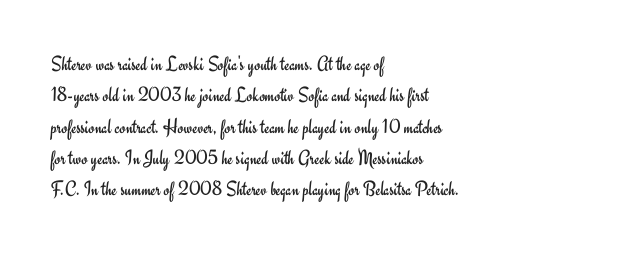
{"bold": "no", "underline": "no", "align": "left", "line_spacing": "normal", "line_spacing_ratio": 1.49, "letter_spacing": "normal", "letter_spacing_em": 0.0, "glyph_px": 21}
